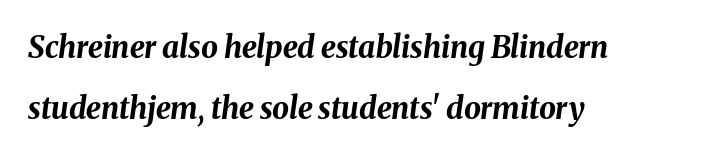
{"italic": "yes", "lean": "right", "slant_degrees": 8, "bold": "yes", "weight": "bold", "width": "normal", "stroke_contrast": "medium", "x_height": "medium", "monospaced": "no", "underline": "no", "align": "left", "line_spacing": "loose", "line_spacing_ratio": 2.04, "letter_spacing": "normal", "letter_spacing_em": 0.0, "glyph_px": 30}
